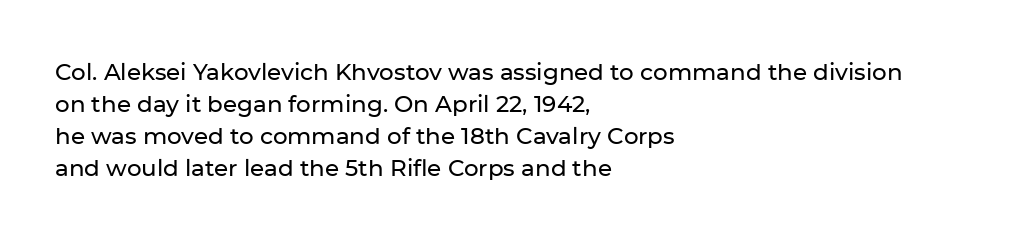
{"italic": "no", "underline": "no", "align": "left", "line_spacing": "normal", "line_spacing_ratio": 1.39, "letter_spacing": "normal", "letter_spacing_em": 0.0, "glyph_px": 23}
